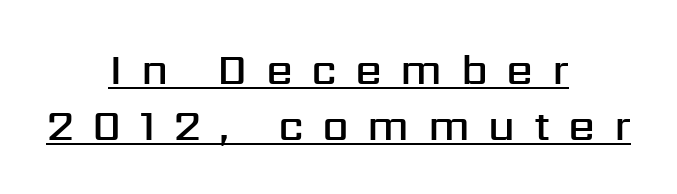
{"serif": "no", "italic": "no", "bold": "semi", "weight": "semibold", "width": "normal", "stroke_contrast": "medium", "x_height": "medium", "monospaced": "no", "underline": "yes", "align": "center", "line_spacing": "normal", "line_spacing_ratio": 1.3, "letter_spacing": "wide", "letter_spacing_em": 0.43, "glyph_px": 43}
